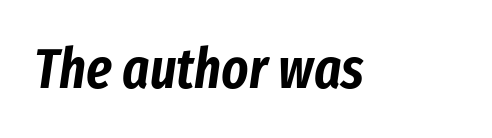
{"italic": "yes", "lean": "right", "slant_degrees": 8, "width": "condensed", "stroke_contrast": "low", "x_height": "medium", "monospaced": "no", "underline": "no", "letter_spacing": "normal", "letter_spacing_em": 0.0, "glyph_px": 57}
